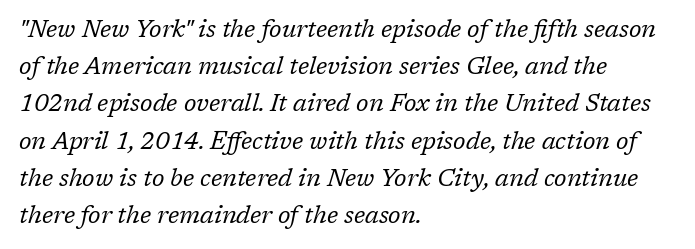
{"italic": "yes", "lean": "right", "slant_degrees": 17, "bold": "no", "underline": "no", "align": "left", "line_spacing": "normal", "line_spacing_ratio": 1.55, "letter_spacing": "normal", "letter_spacing_em": 0.0, "glyph_px": 24}
